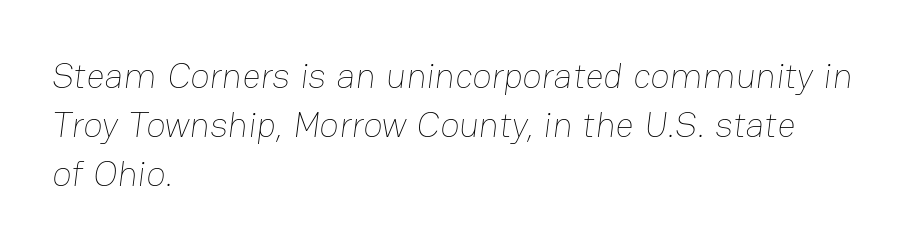
Stem width sits at or under what a default text font uses. Note the varied advance widths — an 'i' is clearly narrower than an 'm'. Caption: multi-line text, flush left, ragged right. What's the leading like? Ordinary, nothing unusual. The space beneath each line is pristine and unruled. The passage shown has conventional tracking throughout.
